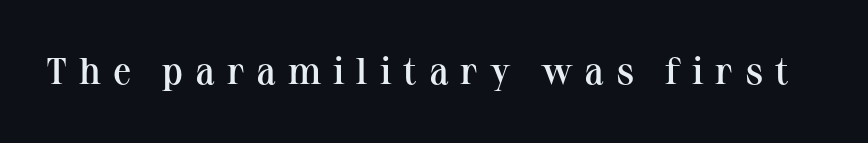
Think of a printed novel: that variable character pitch is what you see here. Compared with typical body copy, the letter spacing here is much looser. Stroke terminals: seriffed. The strip under each line holds only bare page. Compared with an ordinary text face, these strokes are moderately heavier — a semibold. This sample uses an upright cut, with every glyph sitting square on the baseline.
